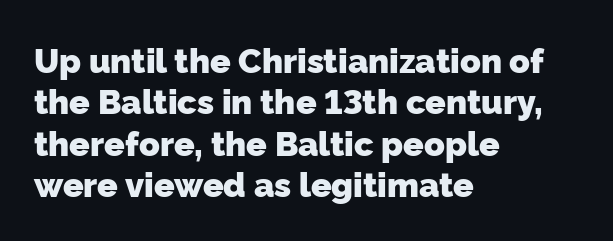
Q: Is the text bold? A: Yes.
Q: Is the typeface a serif or a sans-serif typeface? A: Sans-serif.
Q: Is the text underlined? A: No.
Q: How is the paragraph aligned? A: Left-aligned.
Q: Is the spacing between letters normal or unusually wide? A: Normal.
Q: Width (condensed, normal, or wide)? A: Normal.
Q: Stroke contrast? A: Low.
Q: x-height? A: Medium.
Q: Monospaced? A: No.
